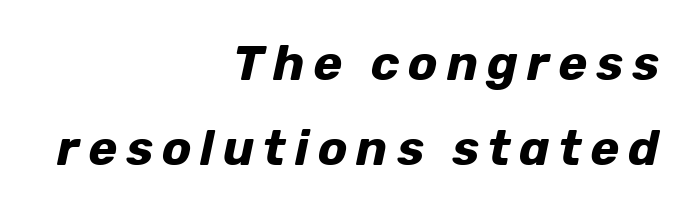
{"italic": "yes", "lean": "right", "slant_degrees": 12, "bold": "yes", "weight": "bold", "width": "normal", "stroke_contrast": "low", "x_height": "medium", "monospaced": "no", "underline": "no", "align": "right", "line_spacing_ratio": 1.74, "glyph_px": 49}
